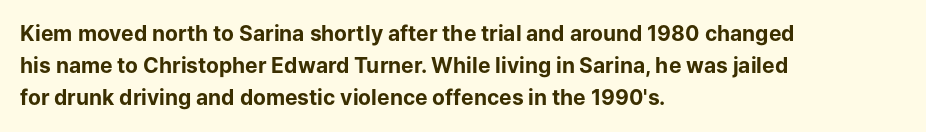
Q: Is the text bold? A: Yes.
Q: Is the text italic (slanted)? A: No, it is upright.
Q: Is the text underlined? A: No.
Q: How is the paragraph aligned? A: Left-aligned.
Q: Is the spacing between letters normal or unusually wide? A: Normal.
Q: Is the spacing between lines tight, normal or loose? A: Normal.
